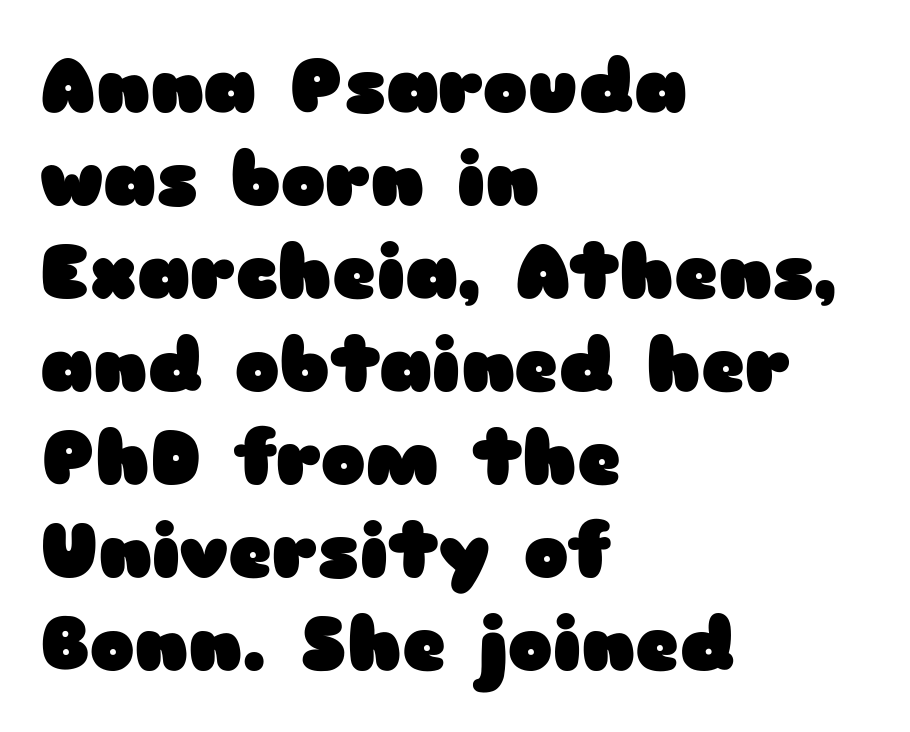
The image shows 75 px heavy, wide sans-serif type, upright; set left-aligned, line spacing 1.24x, normal letter spacing, not underlined; low stroke contrast and a medium x-height.
